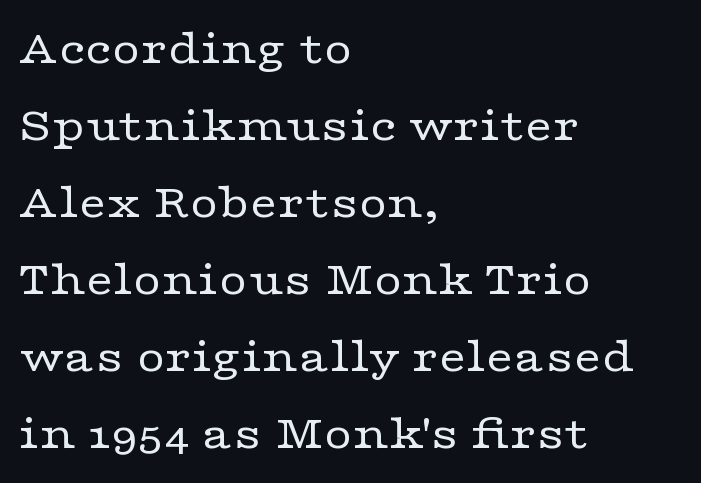
The image shows 49 px regular-weight, wide serif type, upright; set left-aligned, normal line spacing (1.57x), normal letter spacing, not underlined; low stroke contrast and a medium x-height.
